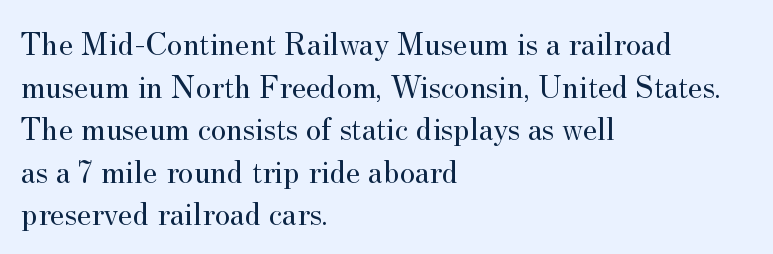
The weight would be labelled regular, book, light, or lighter still. Each letter keeps its own natural width here, so spacing adapts to shape. These lines keep a tight, regular rhythm from letter to letter. Each row of text sits above clean, open space. Yep, those are serifs on the letters.
